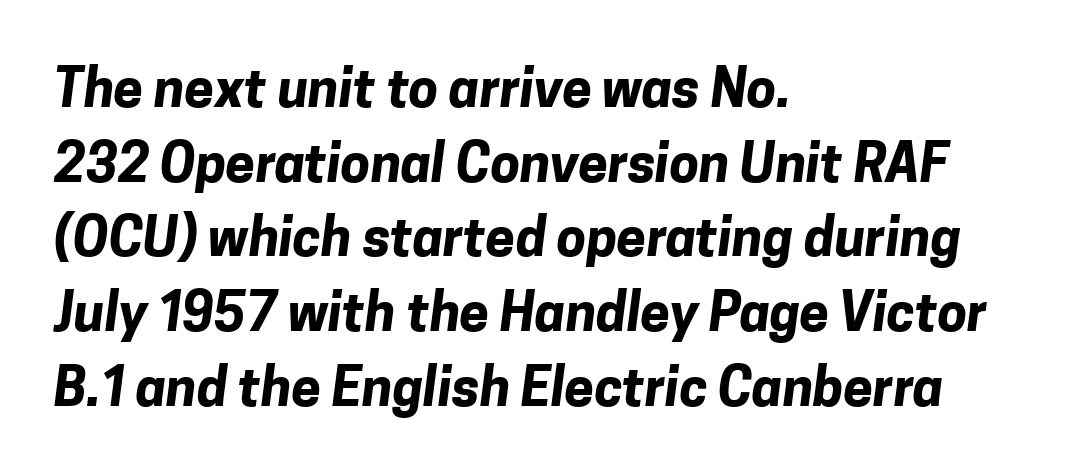
The vertical gap from one line to the next is medium. The rag falls on the right side of this text block. Typographically, this falls in the sans-serif category. Observe the ordinary spacing: letters are neighbours, not strangers.
